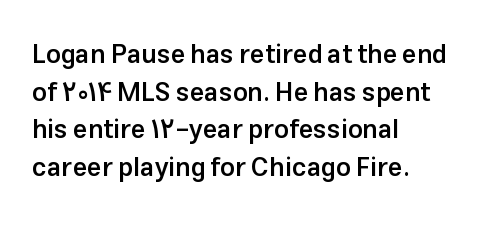
Q: Is the text bold? A: Semi-bold.
Q: Is the text italic (slanted)? A: No, it is upright.
Q: Is the text underlined? A: No.
Q: How is the paragraph aligned? A: Left-aligned.
Q: Is the spacing between letters normal or unusually wide? A: Normal.
Q: Is the spacing between lines tight, normal or loose? A: Normal.
